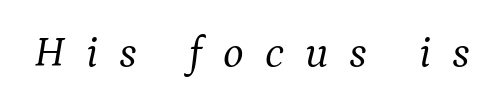
The image shows 44 px light serif type, italic (leaning right); set unusually wide letter spacing (+0.48 em), not underlined; medium stroke contrast and a medium x-height.
